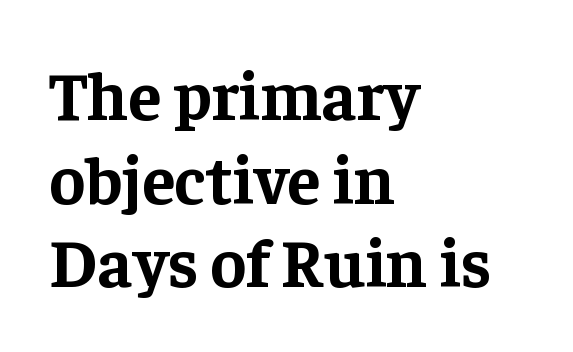
Q: Is the text bold? A: Yes.
Q: Is the text italic (slanted)? A: No, it is upright.
Q: Is the typeface a serif or a sans-serif typeface? A: Serif.
Q: Is the text underlined? A: No.
Q: How is the paragraph aligned? A: Left-aligned.
Q: Is the spacing between letters normal or unusually wide? A: Normal.
Q: Width (condensed, normal, or wide)? A: Normal.
Q: Stroke contrast? A: Low.
Q: x-height? A: Medium.
Q: Monospaced? A: No.
